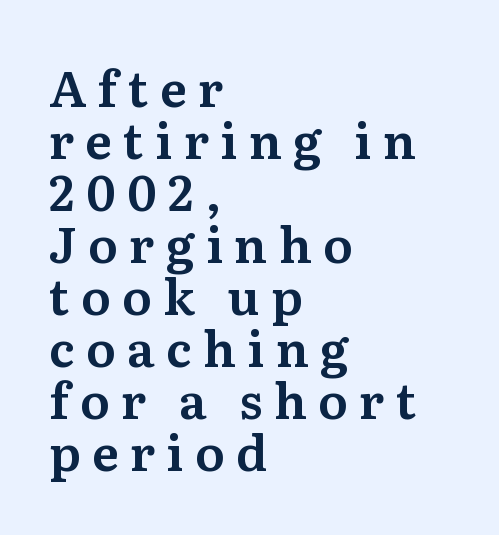
Loose tracking; the words dissolve into strings of separated letters. Here the designer chose a conventional face with non-uniform glyph widths. Quick note: interline space is minimal. Descenders hang freely into open space. If you drew a ruler down the left edge, every line would touch it.
